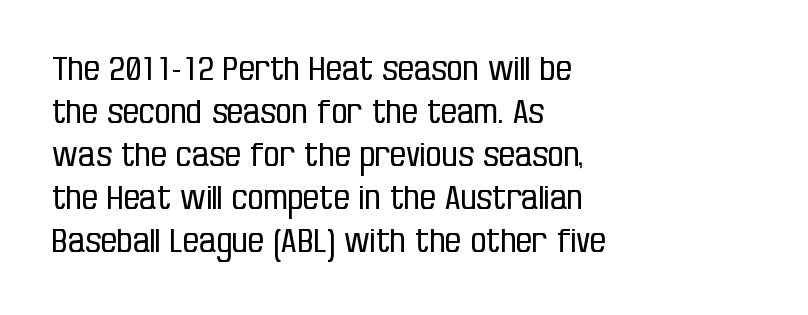
{"serif": "no", "italic": "no", "bold": "no", "weight": "regular", "width": "condensed", "stroke_contrast": "low", "x_height": "large", "monospaced": "no", "underline": "no", "align": "left", "line_spacing": "normal", "line_spacing_ratio": 1.34, "letter_spacing": "normal", "letter_spacing_em": 0.0, "glyph_px": 32}
